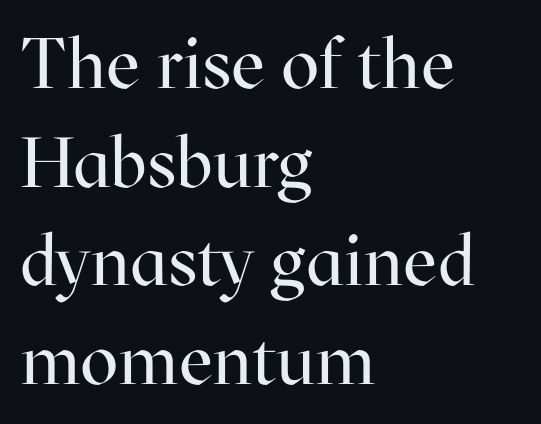
{"serif": "yes", "italic": "no", "bold": "no", "weight": "regular", "width": "normal", "stroke_contrast": "high", "x_height": "medium", "monospaced": "no", "underline": "no", "align": "left", "line_spacing": "normal", "line_spacing_ratio": 1.39, "letter_spacing": "normal", "letter_spacing_em": 0.0, "glyph_px": 71}
